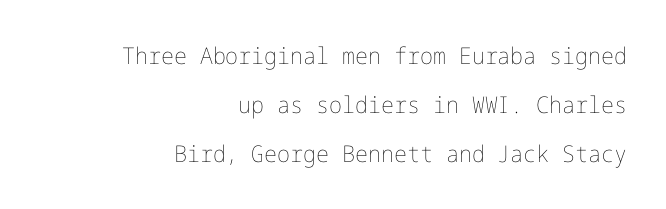
Q: Is the text bold? A: No.
Q: Is the text italic (slanted)? A: No, it is upright.
Q: Is the text underlined? A: No.
Q: How is the paragraph aligned? A: Right-aligned.
Q: Is the spacing between letters normal or unusually wide? A: Normal.
Q: Is the spacing between lines tight, normal or loose? A: Loose.
